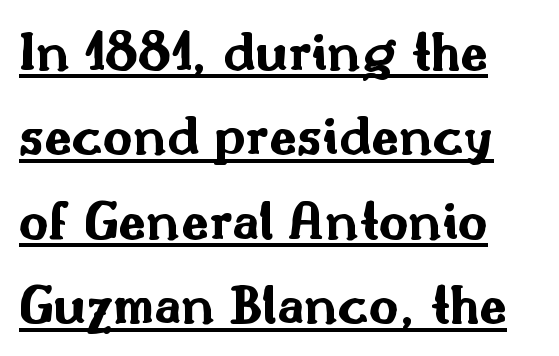
{"serif": "no", "italic": "no", "bold": "yes", "weight": "bold", "width": "wide", "stroke_contrast": "medium", "x_height": "small", "monospaced": "no", "underline": "yes", "align": "left", "line_spacing": "normal", "line_spacing_ratio": 1.48, "letter_spacing": "normal", "letter_spacing_em": 0.0, "glyph_px": 57}
